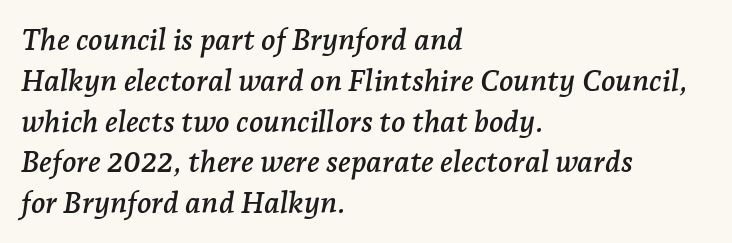
Q: Is the text italic (slanted)? A: Yes, it leans right by about 7 degrees.
Q: Is the typeface a serif or a sans-serif typeface? A: Serif.
Q: Is the text underlined? A: No.
Q: How is the paragraph aligned? A: Left-aligned.
Q: Is the spacing between letters normal or unusually wide? A: Normal.
Q: Is the spacing between lines tight, normal or loose? A: Normal.
Q: Width (condensed, normal, or wide)? A: Normal.
Q: Stroke contrast? A: Low.
Q: x-height? A: Medium.
Q: Monospaced? A: No.
